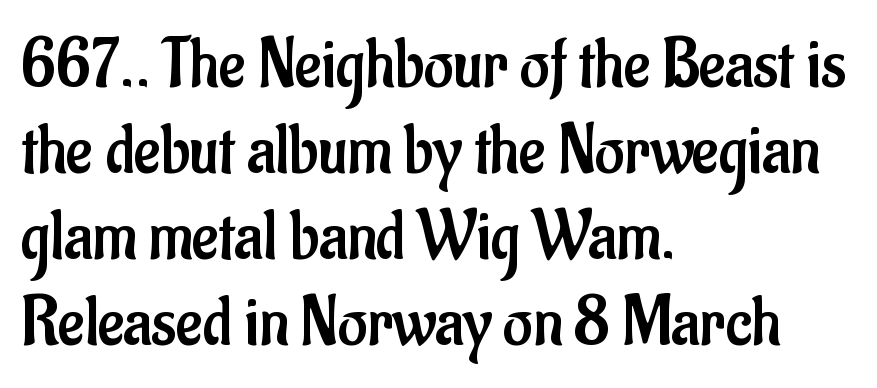
The gap between lines stays unmarked. Stroke thickness stays within the range of a standard reading face or lighter. The tracking reads as untouched default to a designer's eye. A typesetter would label this face a sans. The letters advance in unequal steps, a hallmark of proportional type. You can tell it's not italic because the verticals are truly vertical.
